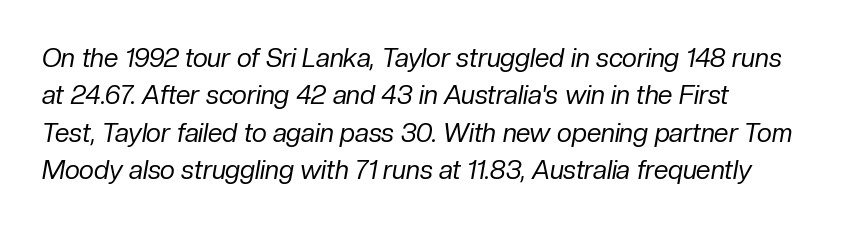
Default kerning and tracking; the words read as compact shapes. Caption: multi-line text, flush left, ragged right. The leading is moderate, giving the passage an even texture. Each row of text sits above clean, open space.
